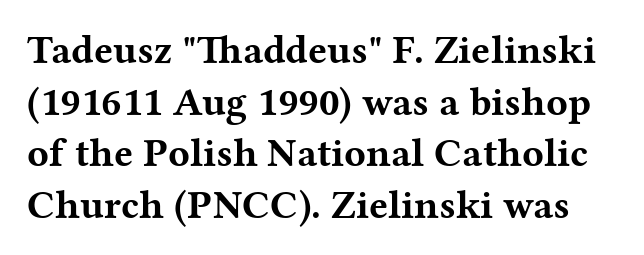
Q: Is the text bold? A: Yes.
Q: Is the text italic (slanted)? A: No, it is upright.
Q: Is the typeface a serif or a sans-serif typeface? A: Serif.
Q: Is the text underlined? A: No.
Q: Is the spacing between letters normal or unusually wide? A: Normal.
Q: Is the spacing between lines tight, normal or loose? A: Normal.
Q: Width (condensed, normal, or wide)? A: Wide.
Q: Stroke contrast? A: Medium.
Q: x-height? A: Medium.
Q: Monospaced? A: No.
